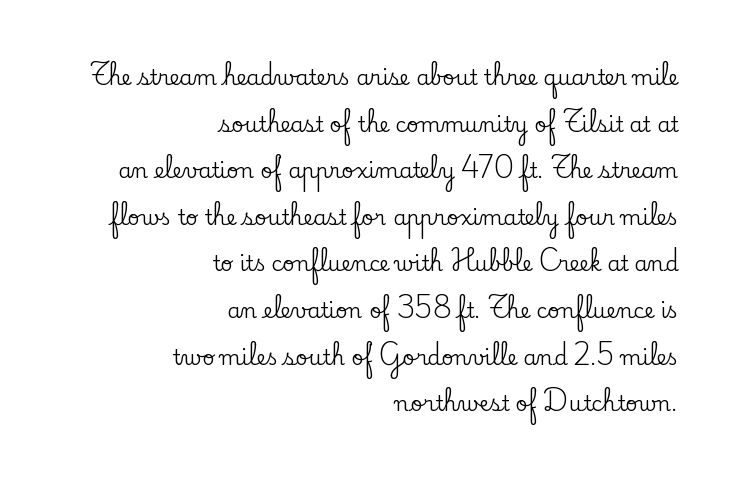
A typesetter would call this leading open, well beyond the default. Inter-character spacing is left at the font's built-in metrics. The specimen reads as upright at a glance. Plain, unruled lines of type. Short and long lines alike share a common ending point at right.
